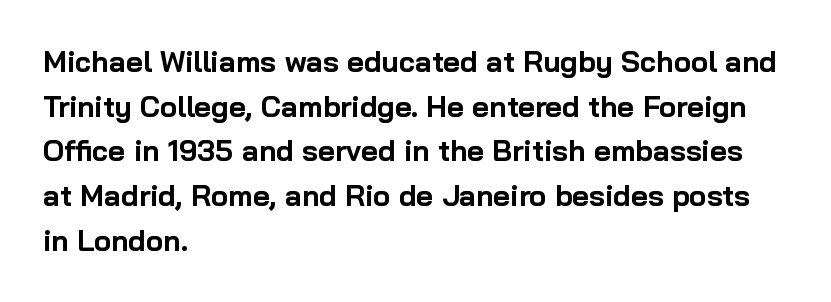
{"serif": "no", "italic": "no", "bold": "yes", "weight": "bold", "width": "normal", "stroke_contrast": "low", "x_height": "medium", "monospaced": "no", "underline": "no", "align": "left", "line_spacing": "normal", "line_spacing_ratio": 1.54, "letter_spacing": "normal", "letter_spacing_em": 0.0, "glyph_px": 29}
